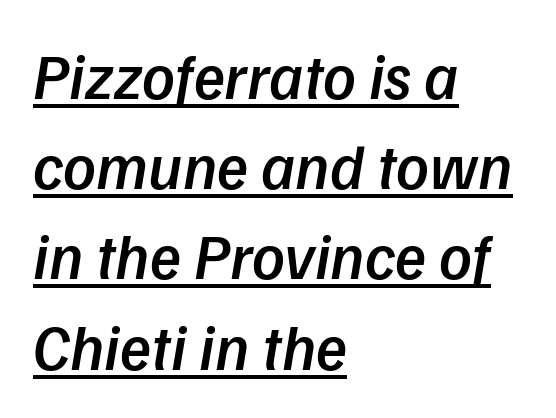
Q: Is the text bold? A: Semi-bold.
Q: Is the text italic (slanted)? A: Yes, it leans right by about 9 degrees.
Q: Is the text underlined? A: Yes.
Q: How is the paragraph aligned? A: Left-aligned.
Q: Is the spacing between letters normal or unusually wide? A: Normal.
Q: Is the spacing between lines tight, normal or loose? A: Normal.
Q: Width (condensed, normal, or wide)? A: Normal.
Q: Stroke contrast? A: Low.
Q: x-height? A: Medium.
Q: Monospaced? A: No.
